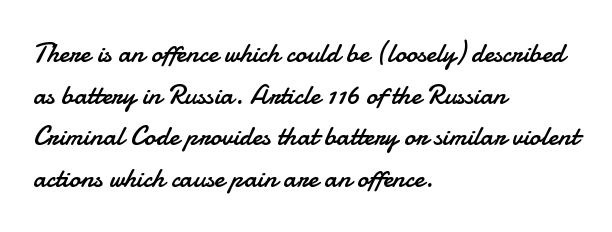
Q: Is the text bold? A: No.
Q: Is the text italic (slanted)? A: Yes.
Q: Is the typeface a serif or a sans-serif typeface? A: Sans-serif.
Q: Is the text underlined? A: No.
Q: How is the paragraph aligned? A: Left-aligned.
Q: Is the spacing between letters normal or unusually wide? A: Normal.
Q: Is the spacing between lines tight, normal or loose? A: Normal.
Q: Width (condensed, normal, or wide)? A: Normal.
Q: Stroke contrast? A: Low.
Q: x-height? A: Small.
Q: Monospaced? A: No.
